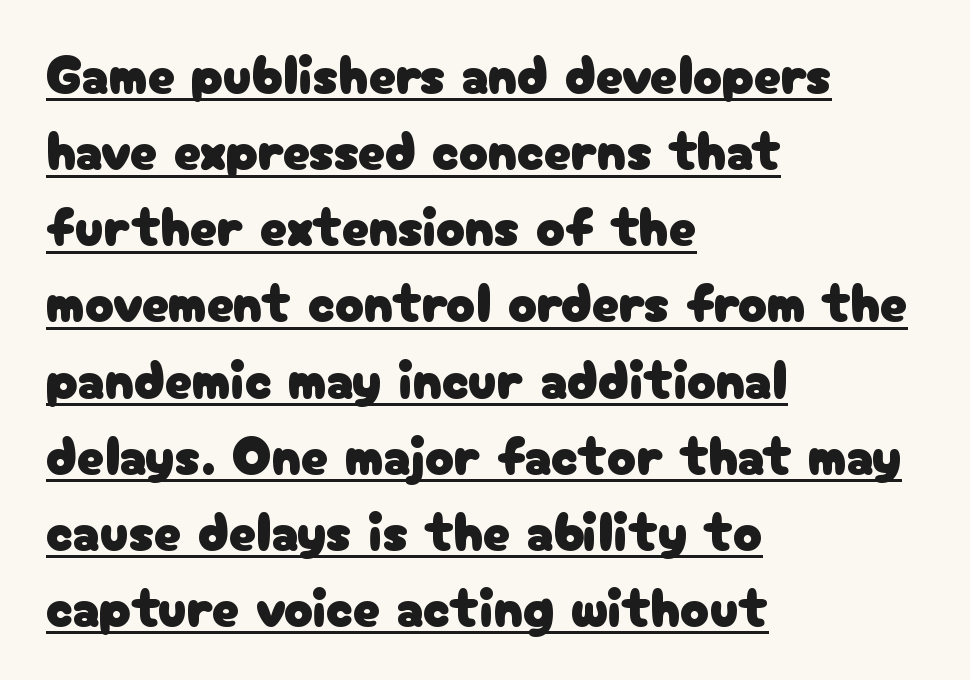
The image shows 54 px sans-serif type, upright; set left-aligned, normal line spacing (1.41x), normal letter spacing, underlined; low stroke contrast and a medium x-height.
